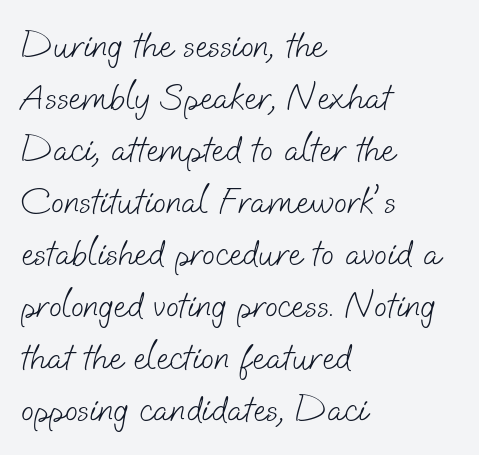
{"serif": "no", "bold": "no", "weight": "light", "width": "normal", "stroke_contrast": "low", "x_height": "small", "monospaced": "no", "underline": "no", "align": "left", "line_spacing": "normal", "line_spacing_ratio": 1.37, "letter_spacing": "normal", "letter_spacing_em": 0.0, "glyph_px": 38}
